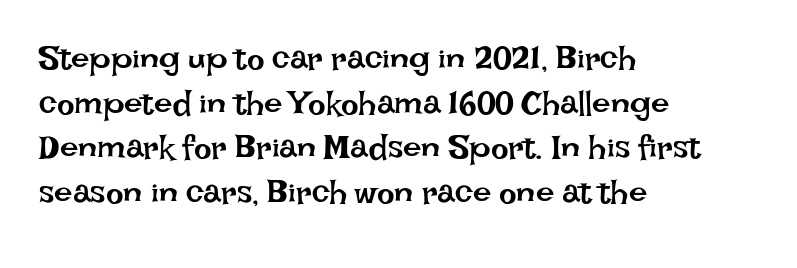
The image shows 33 px regular-weight type, upright; set left-aligned, normal line spacing (1.35x), normal letter spacing, not underlined; low stroke contrast and a large x-height.
